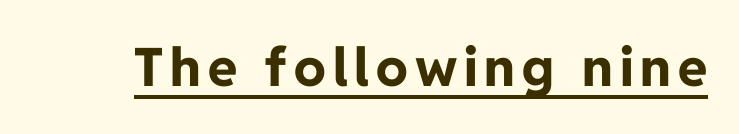
{"serif": "no", "italic": "no", "bold": "yes", "weight": "bold", "width": "normal", "stroke_contrast": "low", "x_height": "medium", "monospaced": "no", "underline": "yes", "glyph_px": 53}
